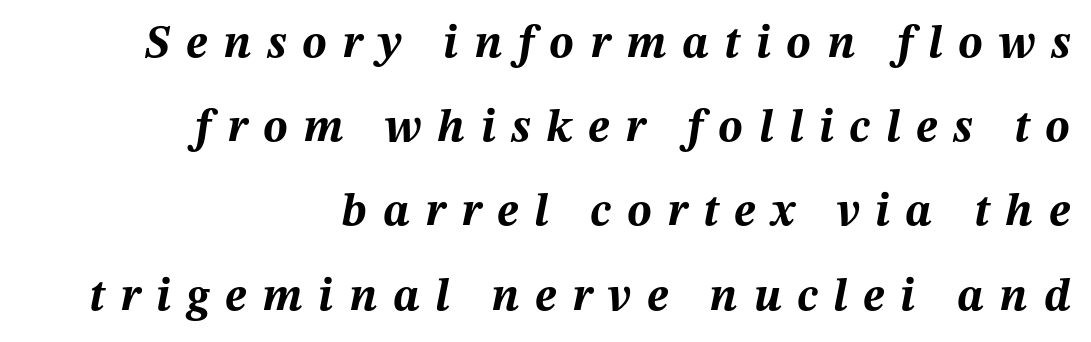
Beneath every word, the page is bare. What weight is shown? A full bold with thick strokes. The horizontal fit of the characters is loose and conspicuously gappy. An italicized treatment has been applied to the whole sample.
